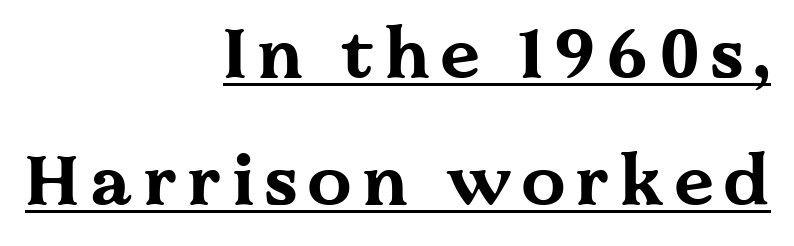
Q: Is the text bold? A: Yes.
Q: Is the text italic (slanted)? A: No, it is upright.
Q: Is the typeface a serif or a sans-serif typeface? A: Serif.
Q: Is the text underlined? A: Yes.
Q: How is the paragraph aligned? A: Right-aligned.
Q: Width (condensed, normal, or wide)? A: Wide.
Q: Stroke contrast? A: Medium.
Q: x-height? A: Medium.
Q: Monospaced? A: No.
